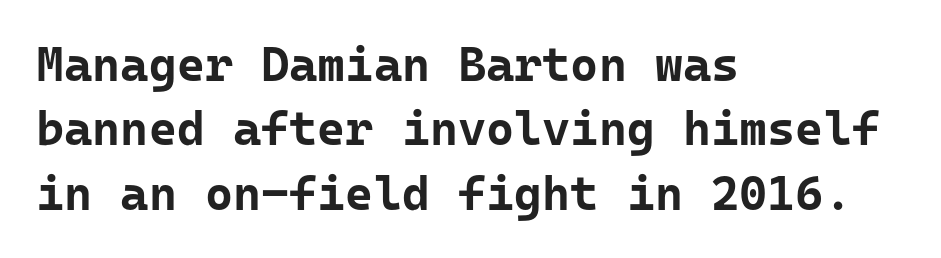
{"serif": "no", "italic": "no", "bold": "yes", "weight": "bold", "width": "normal", "stroke_contrast": "low", "x_height": "medium", "underline": "no", "align": "left", "line_spacing": "normal", "line_spacing_ratio": 1.34, "letter_spacing": "normal", "letter_spacing_em": 0.0, "glyph_px": 48}
